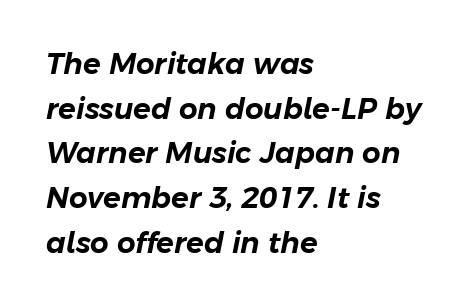
Decoration check: the copy has no underline. The line texture is even and compact thanks to regular tracking. Looks like regular typesetting: each glyph gets only the width it needs. The rag falls on the right side of this text block.
